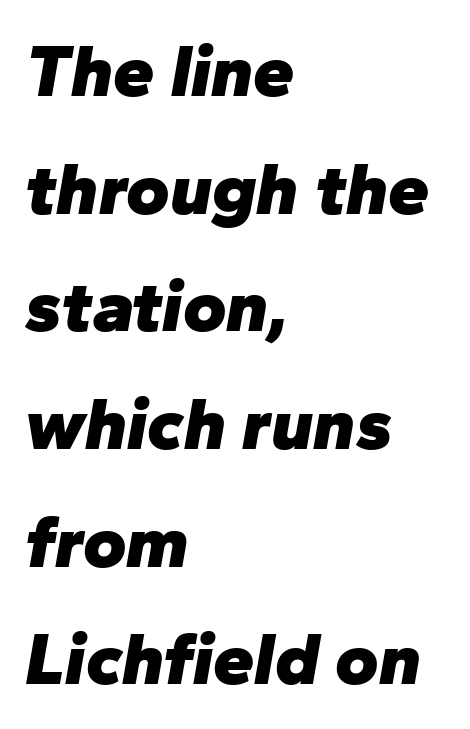
{"italic": "yes", "lean": "right", "slant_degrees": 10, "bold": "yes", "weight": "heavy", "width": "normal", "stroke_contrast": "low", "x_height": "medium", "monospaced": "no", "underline": "no", "align": "left", "line_spacing": "normal", "line_spacing_ratio": 1.59, "letter_spacing": "normal", "letter_spacing_em": 0.0, "glyph_px": 74}
